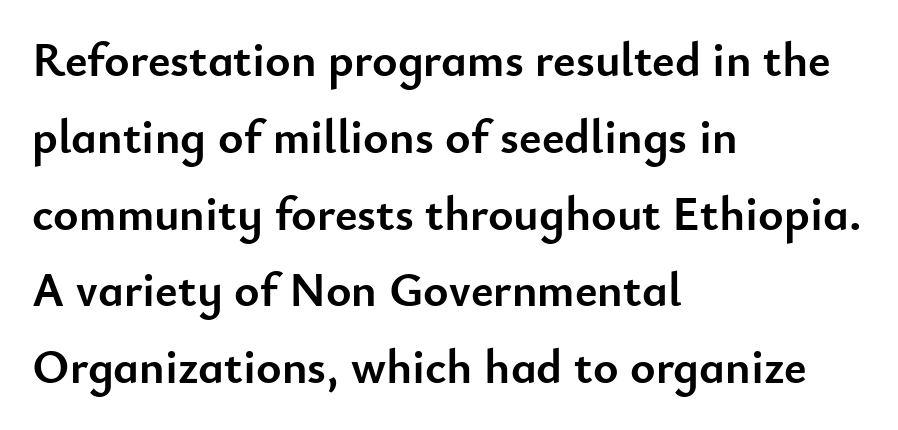
Notice how thick the strokes are: this is what a full bold looks like. The ragged edge is on the right, which tells us the setting is flush left. You could call the tracking neutral — neither tight nor loose. Decoration check: the copy has no underline. Spacing verdict: proportional, widths tailored to each character.
